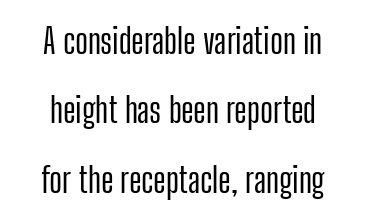
The image shows 34 px condensed sans-serif type, upright; set loose line spacing (2.04x), normal letter spacing, not underlined; low stroke contrast and a medium x-height.
